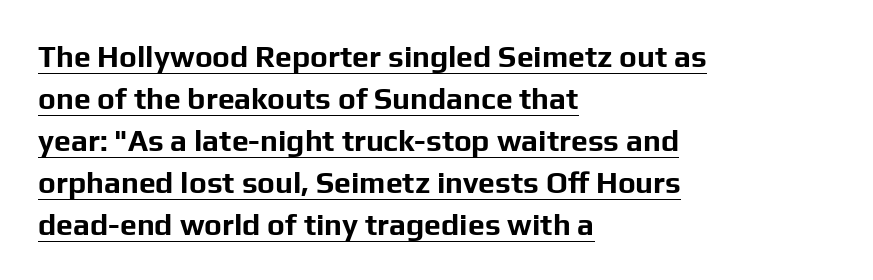
{"serif": "no", "italic": "no", "bold": "yes", "weight": "bold", "width": "normal", "stroke_contrast": "low", "x_height": "medium", "monospaced": "no", "underline": "yes", "align": "left", "line_spacing": "normal", "line_spacing_ratio": 1.4, "letter_spacing": "normal", "letter_spacing_em": 0.0, "glyph_px": 30}
